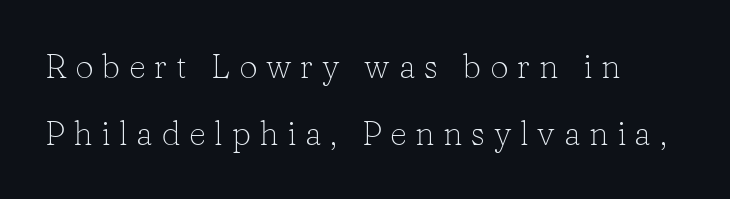
The image shows 33 px light serif type, upright; set left-aligned, loose line spacing (2.03x), unusually wide letter spacing (+0.26 em), not underlined; low stroke contrast and a medium x-height.
